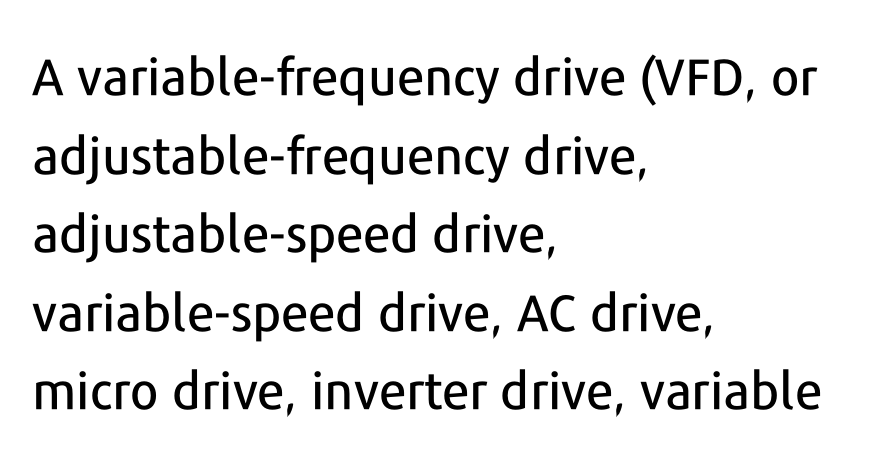
The image shows 51 px sans-serif type, upright; set left-aligned, normal line spacing (1.54x), normal letter spacing, not underlined; low stroke contrast and a medium x-height.
